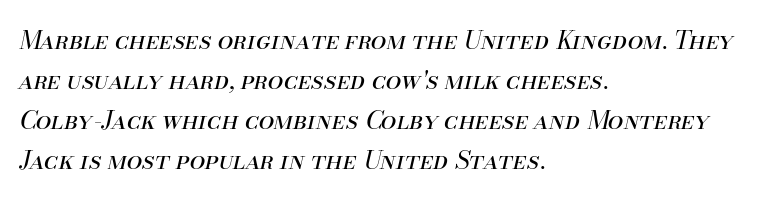
The image shows 25 px text type, italic (leaning right); set left-aligned, normal line spacing (1.6x), normal letter spacing, not underlined.
